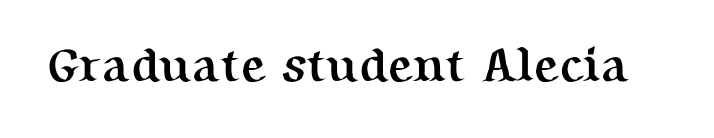
{"serif": "yes", "italic": "no", "bold": "yes", "weight": "semibold", "width": "normal", "stroke_contrast": "medium", "x_height": "medium", "monospaced": "no", "underline": "no", "letter_spacing": "normal", "letter_spacing_em": 0.0, "glyph_px": 48}
